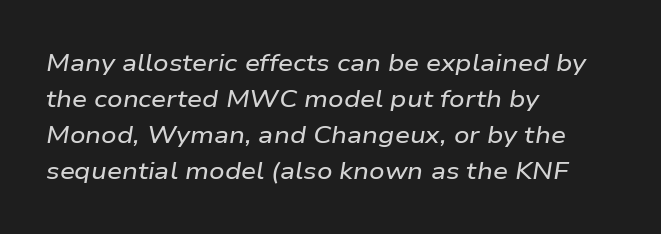
The image shows 24 px text type, italic (leaning right); set left-aligned, normal line spacing (1.5x), normal letter spacing, not underlined.
